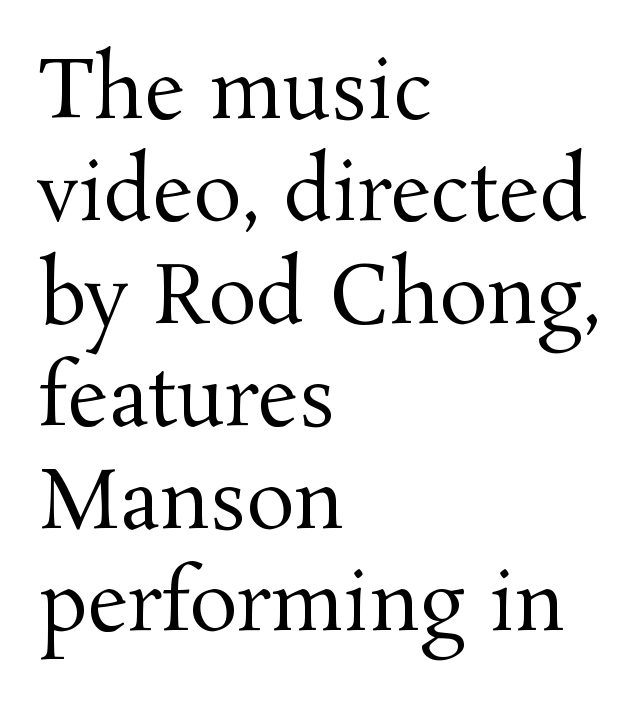
Q: Is the text bold? A: No.
Q: Is the text italic (slanted)? A: No, it is upright.
Q: Is the typeface a serif or a sans-serif typeface? A: Serif.
Q: Is the text underlined? A: No.
Q: How is the paragraph aligned? A: Left-aligned.
Q: Is the spacing between letters normal or unusually wide? A: Normal.
Q: Is the spacing between lines tight, normal or loose? A: Normal.
Q: Width (condensed, normal, or wide)? A: Normal.
Q: Stroke contrast? A: Medium.
Q: x-height? A: Medium.
Q: Monospaced? A: No.
